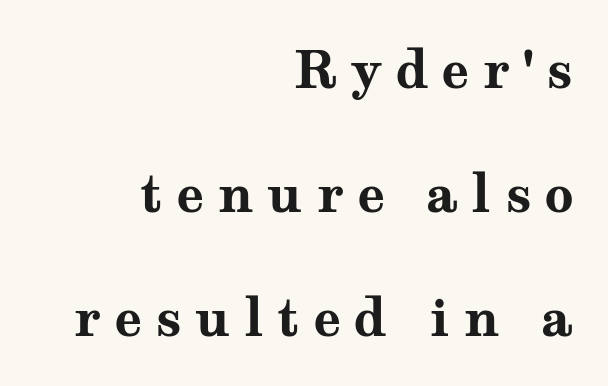
Notice how the passage keeps a crisp vertical edge on the right only. Letterform terminals end in serifs throughout the passage. Glyph-to-glyph distance is far greater than everyday printed text. Every letter is thick-stroked: bold, no question. Is there any slant? The stems are plumb. Spacing verdict: proportional, widths tailored to each character.
